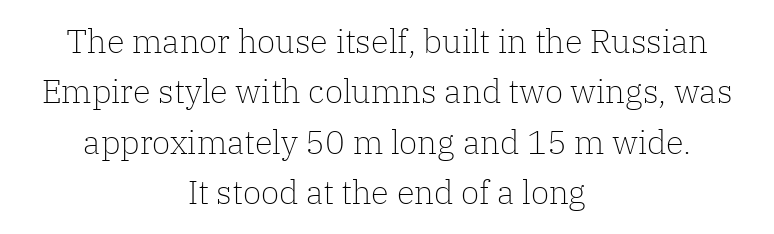
{"serif": "yes", "italic": "no", "bold": "no", "weight": "light", "width": "normal", "stroke_contrast": "low", "x_height": "medium", "monospaced": "no", "underline": "no", "align": "center", "line_spacing": "normal", "line_spacing_ratio": 1.53, "letter_spacing": "normal", "letter_spacing_em": 0.0, "glyph_px": 33}
